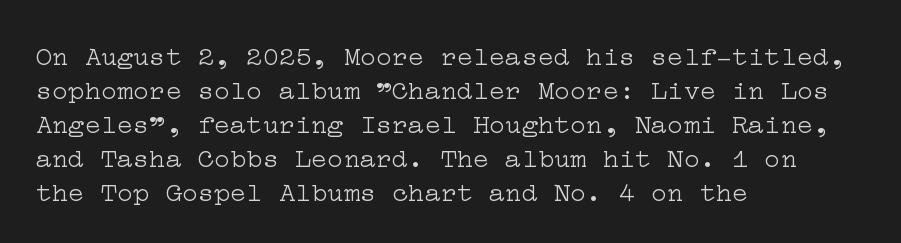
{"italic": "no", "bold": "no", "underline": "no", "align": "left", "line_spacing": "normal", "line_spacing_ratio": 1.26, "letter_spacing": "normal", "letter_spacing_em": 0.0, "glyph_px": 27}
